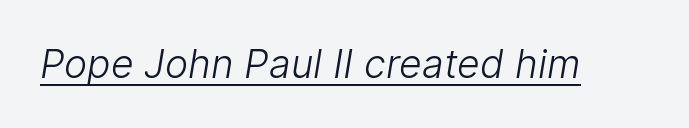
The image shows 39 px light sans-serif type; set normal letter spacing, underlined; low stroke contrast and a medium x-height.
